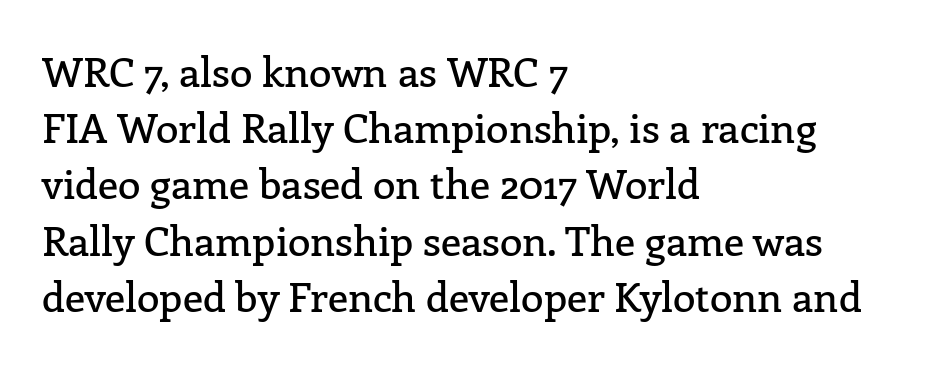
Q: Is the text italic (slanted)? A: No, it is upright.
Q: Is the typeface a serif or a sans-serif typeface? A: Serif.
Q: Is the text underlined? A: No.
Q: How is the paragraph aligned? A: Left-aligned.
Q: Is the spacing between letters normal or unusually wide? A: Normal.
Q: Is the spacing between lines tight, normal or loose? A: Normal.
Q: Width (condensed, normal, or wide)? A: Normal.
Q: Stroke contrast? A: Low.
Q: x-height? A: Medium.
Q: Monospaced? A: No.
